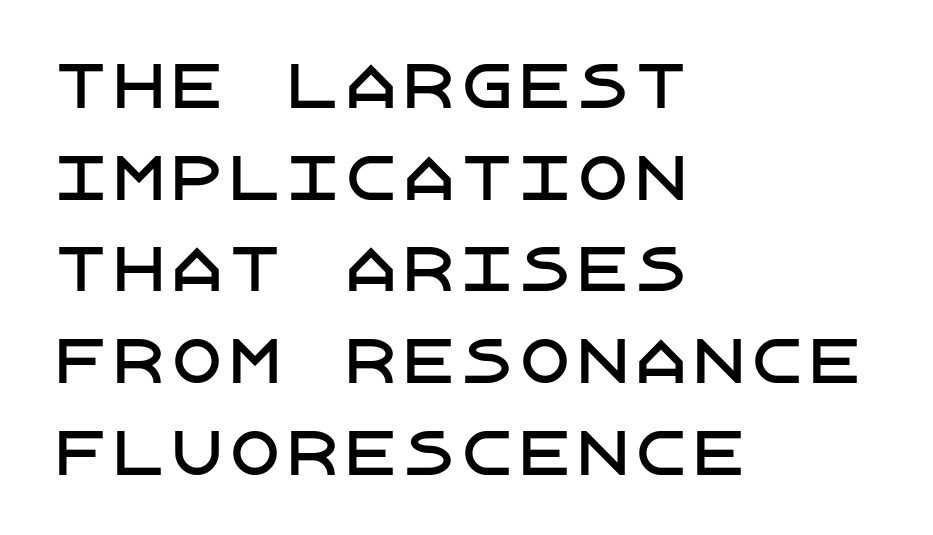
{"serif": "no", "italic": "no", "width": "normal", "stroke_contrast": "low", "x_height": "large", "underline": "no", "align": "left", "line_spacing": "normal", "line_spacing_ratio": 1.58, "letter_spacing": "normal", "letter_spacing_em": 0.0, "glyph_px": 58}
